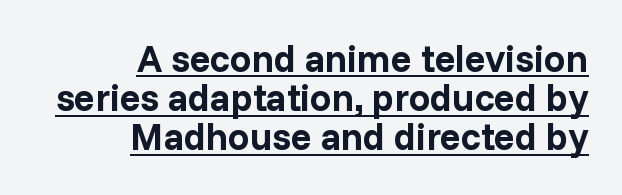
{"serif": "no", "italic": "no", "bold": "yes", "weight": "bold", "width": "normal", "stroke_contrast": "low", "x_height": "medium", "monospaced": "no", "underline": "yes", "align": "right", "line_spacing": "tight", "line_spacing_ratio": 1.03, "letter_spacing": "normal", "letter_spacing_em": 0.0, "glyph_px": 38}
